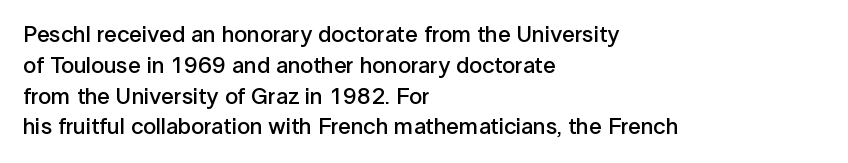
{"italic": "no", "bold": "semi", "underline": "no", "align": "left", "line_spacing": "normal", "line_spacing_ratio": 1.34, "letter_spacing": "normal", "letter_spacing_em": 0.0, "glyph_px": 23}
